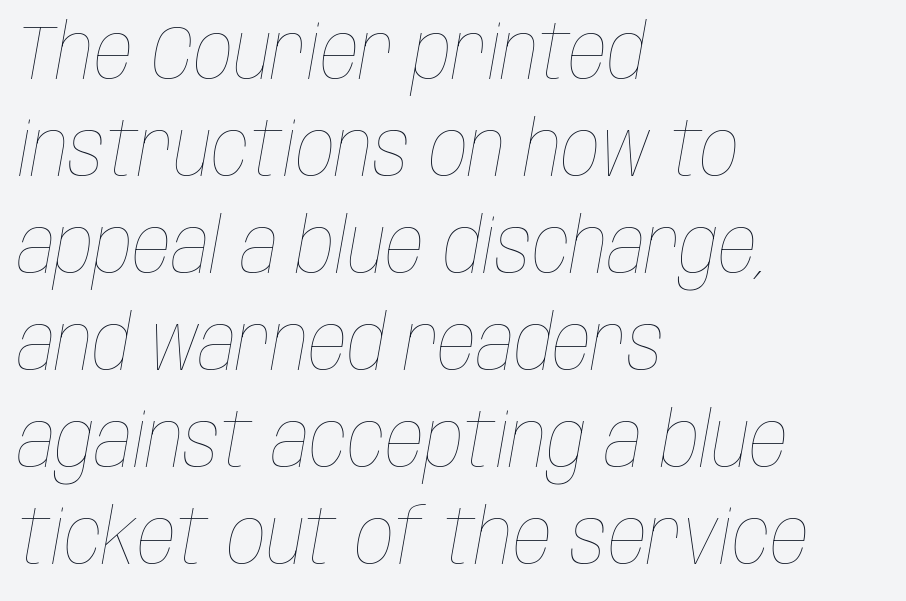
Q: Is the text bold? A: No.
Q: Is the text italic (slanted)? A: Yes, it leans right by about 10 degrees.
Q: Is the text underlined? A: No.
Q: How is the paragraph aligned? A: Left-aligned.
Q: Is the spacing between letters normal or unusually wide? A: Normal.
Q: Is the spacing between lines tight, normal or loose? A: Normal.
Q: Width (condensed, normal, or wide)? A: Condensed.
Q: Stroke contrast? A: Low.
Q: x-height? A: Large.
Q: Monospaced? A: No.
